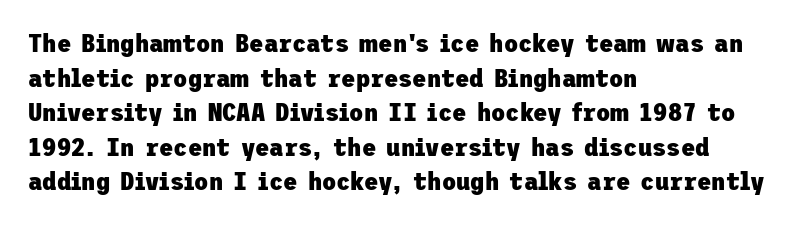
Do the letters lean? They stand straight. Standard letterfit; no display-style spreading of the glyphs. The strip under each line holds only bare page. The rendering anchors every line to the left-hand side. The glyphs have the mass of a bold cut. Quick note: interline space is typical.
